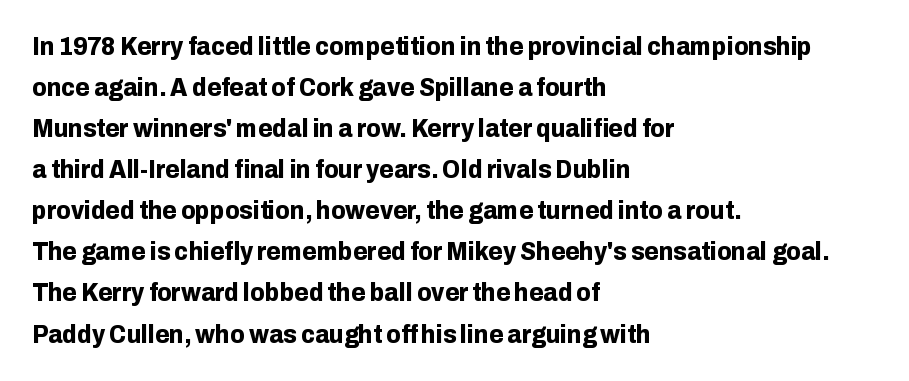
{"italic": "no", "bold": "yes", "underline": "no", "align": "left", "line_spacing": "normal", "line_spacing_ratio": 1.58, "letter_spacing": "normal", "letter_spacing_em": 0.0, "glyph_px": 26}
